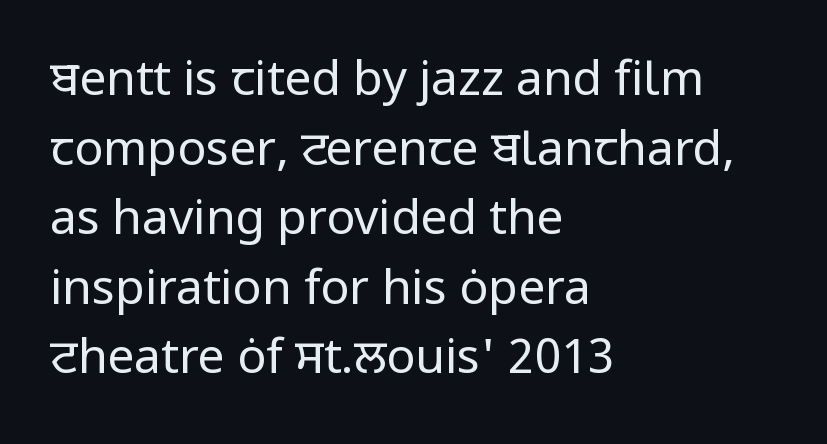
Glyph-to-glyph distance matches everyday printed text. The rendering anchors every line to the left-hand side. Font category for this specimen: sans-serif. Line spacing here is normal. Glance below the letters and you will spot only blank space.
